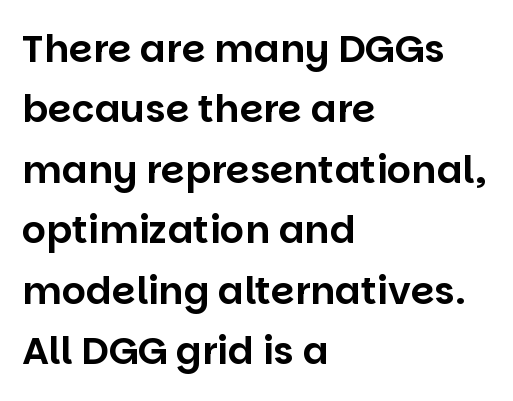
The image shows 38 px sans-serif type, upright; set left-aligned, normal line spacing (1.59x), normal letter spacing, not underlined; low stroke contrast and a large x-height.
